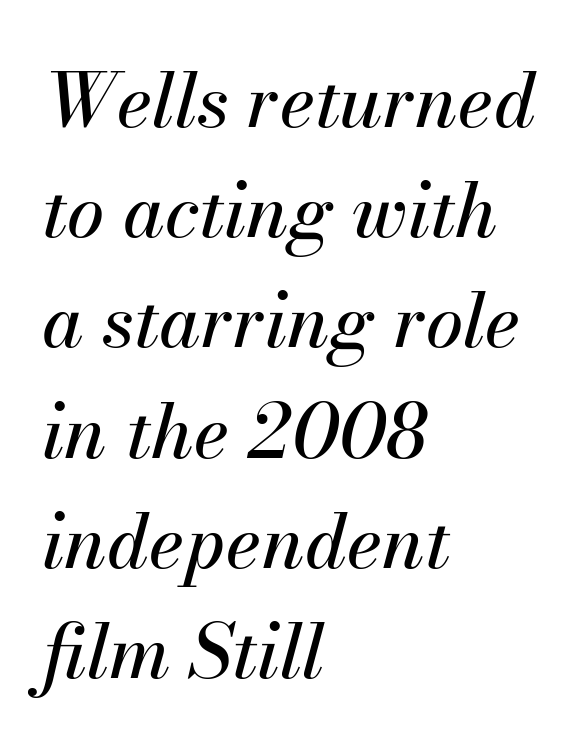
Q: Is the text italic (slanted)? A: Yes, it leans right by about 13 degrees.
Q: Is the text underlined? A: No.
Q: How is the paragraph aligned? A: Left-aligned.
Q: Is the spacing between letters normal or unusually wide? A: Normal.
Q: Is the spacing between lines tight, normal or loose? A: Normal.
Q: Width (condensed, normal, or wide)? A: Normal.
Q: Stroke contrast? A: Medium.
Q: x-height? A: Small.
Q: Monospaced? A: No.
